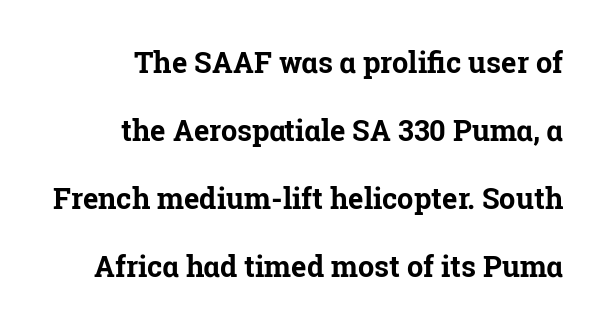
{"serif": "yes", "italic": "no", "bold": "yes", "weight": "bold", "width": "normal", "stroke_contrast": "low", "x_height": "medium", "monospaced": "no", "underline": "no", "align": "right", "line_spacing": "loose", "line_spacing_ratio": 2.35, "letter_spacing": "normal", "letter_spacing_em": 0.0, "glyph_px": 29}
